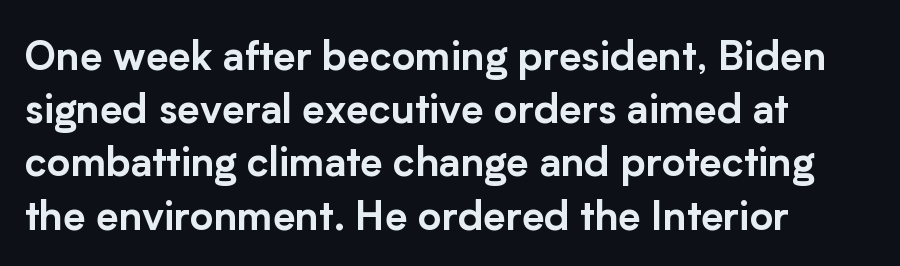
The image shows 40 px sans-serif type, upright; set left-aligned, normal line spacing (1.33x), normal letter spacing, not underlined; low stroke contrast and a medium x-height.
